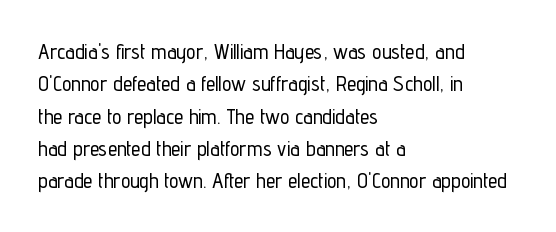
Q: Is the text italic (slanted)? A: No, it is upright.
Q: Is the text underlined? A: No.
Q: How is the paragraph aligned? A: Left-aligned.
Q: Is the spacing between letters normal or unusually wide? A: Normal.
Q: Is the spacing between lines tight, normal or loose? A: Normal.
